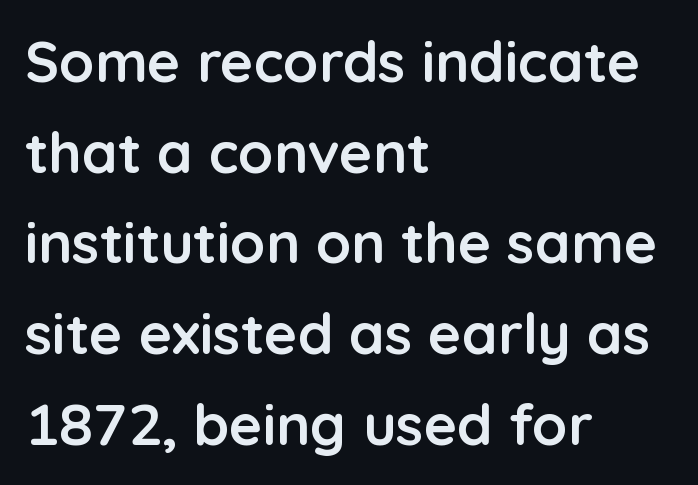
{"serif": "no", "italic": "no", "bold": "yes", "weight": "semibold", "width": "normal", "stroke_contrast": "low", "x_height": "medium", "monospaced": "no", "underline": "no", "align": "left", "line_spacing": "normal", "line_spacing_ratio": 1.59, "letter_spacing": "normal", "letter_spacing_em": 0.0, "glyph_px": 57}
